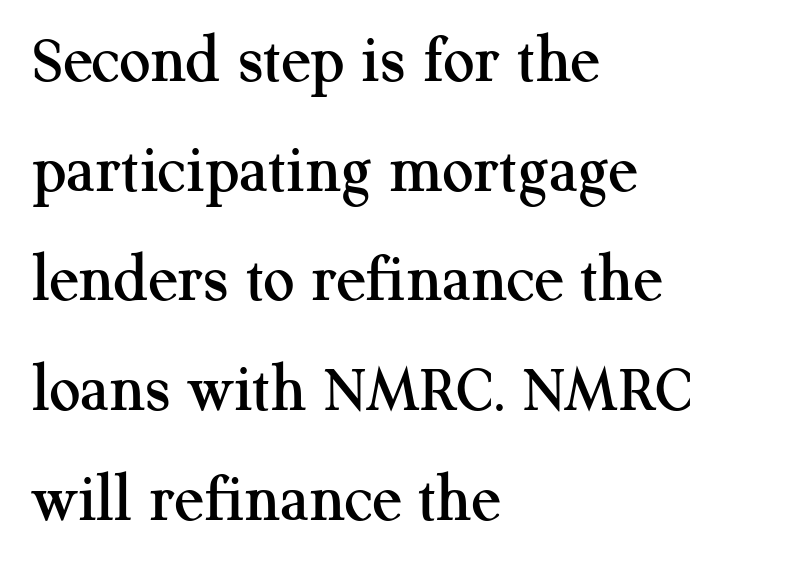
The image shows 69 px serif type, upright; set left-aligned, normal line spacing (1.59x), normal letter spacing, not underlined; medium stroke contrast and a medium x-height.
